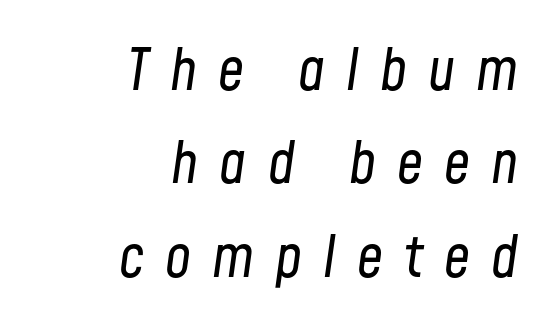
Note the varied advance widths — an 'i' is clearly narrower than an 'm'. The rendering anchors every line to the right-hand side. Quick note: interline space is typical. Tall strokes in this sample are angled rather than plumb. Letter spacing: wide. No heavy texture on the line: the type isn't bold.
